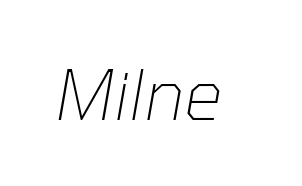
The passage shown is typed in a proportional face where columns would drift. The gaps between neighbouring characters are ordinary and unremarkable. Is the stroke heavy? The answer is a plain regular-or-lighter. The face used here has a pronounced slope to its letters. The gap between lines stays unmarked.
